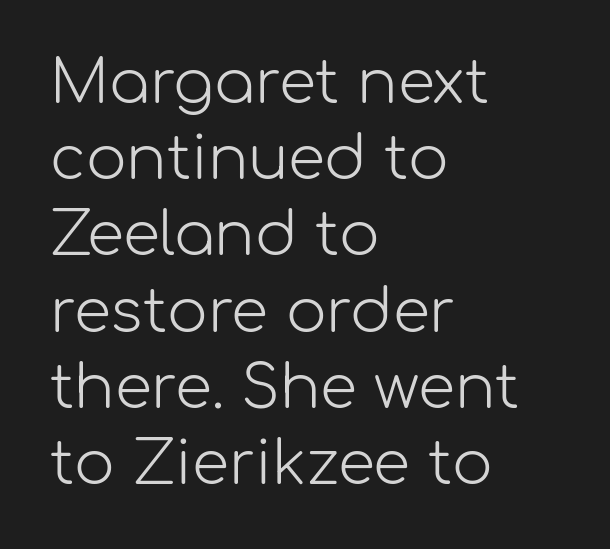
The image shows 60 px light sans-serif type, upright; set left-aligned, normal line spacing (1.27x), normal letter spacing, not underlined; low stroke contrast and a medium x-height.
